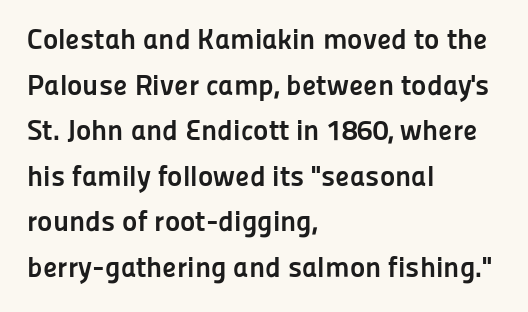
The image shows 29 px semibold sans-serif type, upright; set left-aligned, normal line spacing (1.57x), normal letter spacing, not underlined; low stroke contrast and a medium x-height.
